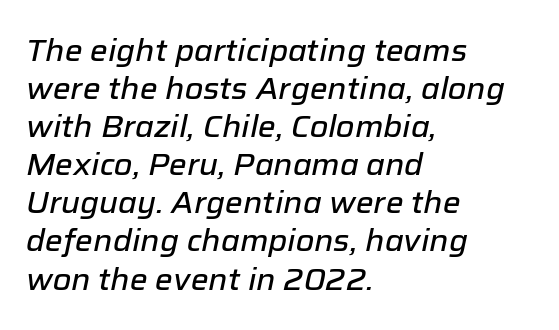
Does the lettering tilt? It does — this is italic. Short and long lines alike share a common starting point at left. Between one letter and the next there's only the usual sliver of space. These lines are rendered in a variable-pitch font. What's the leading like? Ordinary, nothing unusual. Unmarked baselines from the first word to the last.
